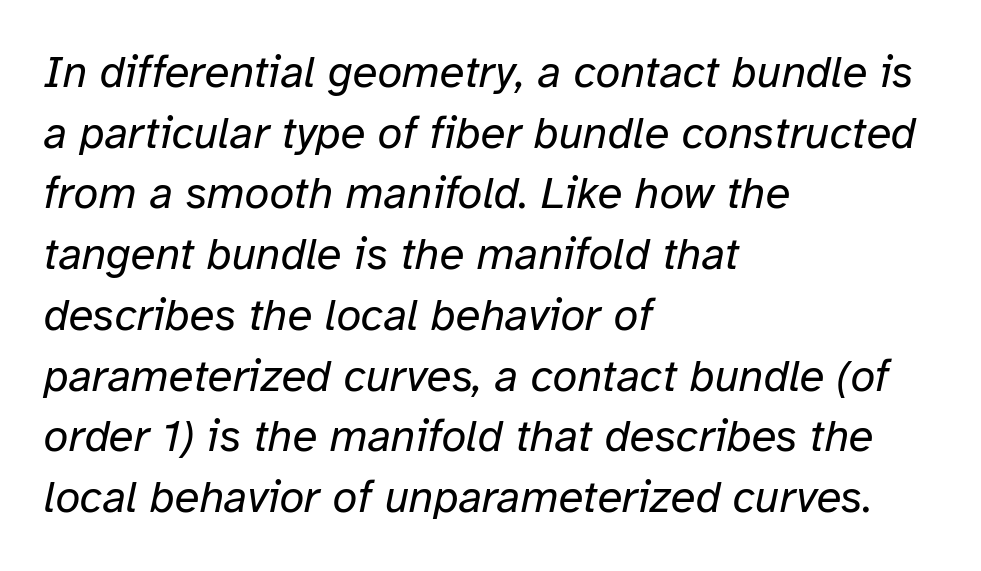
The image shows 45 px regular-weight type, italic (leaning right); set left-aligned, normal line spacing (1.35x), normal letter spacing, not underlined; low stroke contrast and a medium x-height.
